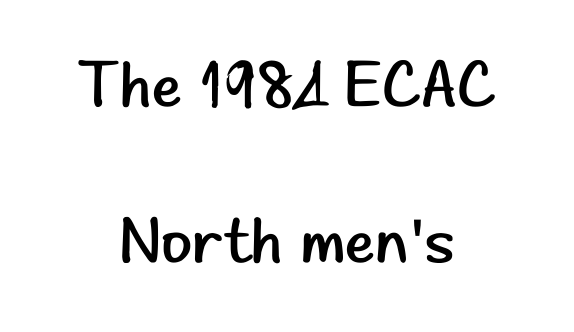
Q: Is the text bold? A: No.
Q: Is the text italic (slanted)? A: No, it is upright.
Q: Is the typeface a serif or a sans-serif typeface? A: Sans-serif.
Q: Is the text underlined? A: No.
Q: How is the paragraph aligned? A: Centered.
Q: Is the spacing between letters normal or unusually wide? A: Normal.
Q: Is the spacing between lines tight, normal or loose? A: Loose.
Q: Width (condensed, normal, or wide)? A: Normal.
Q: Stroke contrast? A: Low.
Q: x-height? A: Small.
Q: Monospaced? A: No.
